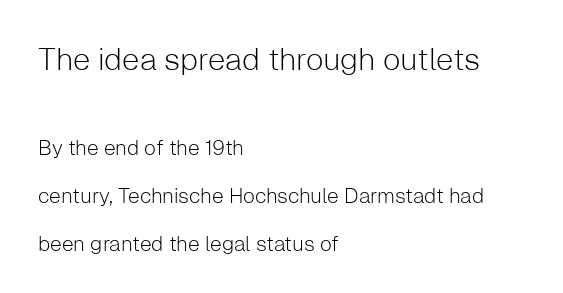
The paragraph shown leans on its left margin. Type without underlining. Top chunk: large. Bottom chunk: small. On a weight scale, this lands at 450 or below. Default kerning and tracking; the words read as compact shapes. Vertical strokes here are truly vertical.
